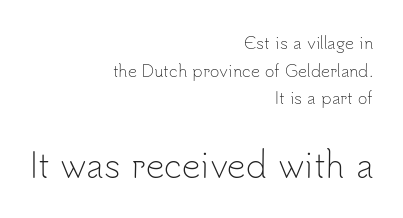
The image shows 33 px light sans-serif type, upright; set right-aligned, line spacing 1.72x, normal letter spacing, not underlined; the second (bottom) block is 2.06x larger; low stroke contrast and a small x-height.
